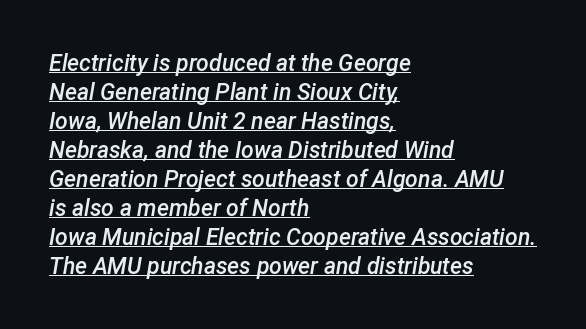
The image shows 23 px text type, italic (leaning right); set left-aligned, normal line spacing (1.26x), normal letter spacing, underlined.
